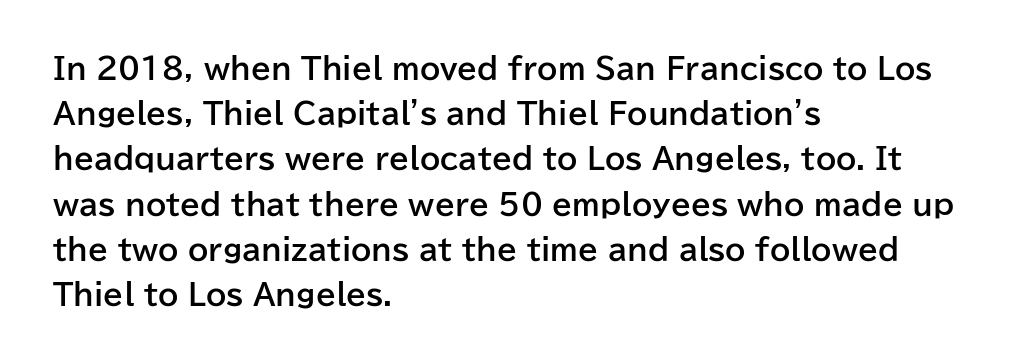
Q: Is the text bold? A: Yes.
Q: Is the text italic (slanted)? A: No, it is upright.
Q: Is the typeface a serif or a sans-serif typeface? A: Sans-serif.
Q: Is the text underlined? A: No.
Q: How is the paragraph aligned? A: Left-aligned.
Q: Is the spacing between letters normal or unusually wide? A: Normal.
Q: Is the spacing between lines tight, normal or loose? A: Normal.
Q: Width (condensed, normal, or wide)? A: Normal.
Q: Stroke contrast? A: Low.
Q: x-height? A: Medium.
Q: Monospaced? A: No.
